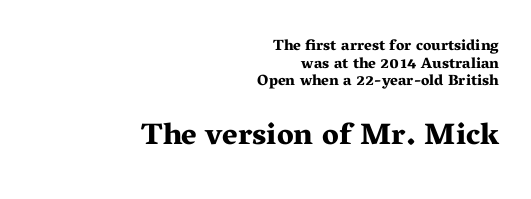
Q: Is the text bold? A: Yes.
Q: Is the text italic (slanted)? A: No, it is upright.
Q: Is the typeface a serif or a sans-serif typeface? A: Serif.
Q: Is the text underlined? A: No.
Q: How is the paragraph aligned? A: Right-aligned.
Q: Is the spacing between letters normal or unusually wide? A: Normal.
Q: Which block of text is set in a larger size, the first (top) or the second (bottom)? A: The second (bottom) one.
Q: Width (condensed, normal, or wide)? A: Wide.
Q: Stroke contrast? A: Medium.
Q: x-height? A: Medium.
Q: Monospaced? A: No.
